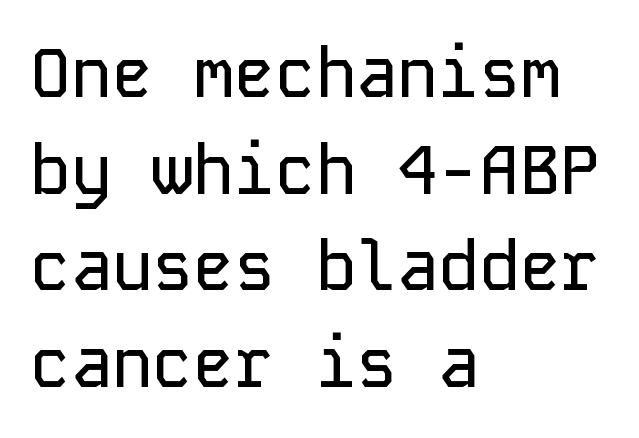
Q: Is the text italic (slanted)? A: No, it is upright.
Q: Is the typeface a serif or a sans-serif typeface? A: Sans-serif.
Q: Is the text underlined? A: No.
Q: How is the paragraph aligned? A: Left-aligned.
Q: Is the spacing between letters normal or unusually wide? A: Normal.
Q: Is the spacing between lines tight, normal or loose? A: Normal.
Q: Width (condensed, normal, or wide)? A: Normal.
Q: Stroke contrast? A: Low.
Q: x-height? A: Medium.
Q: Monospaced? A: Yes.
